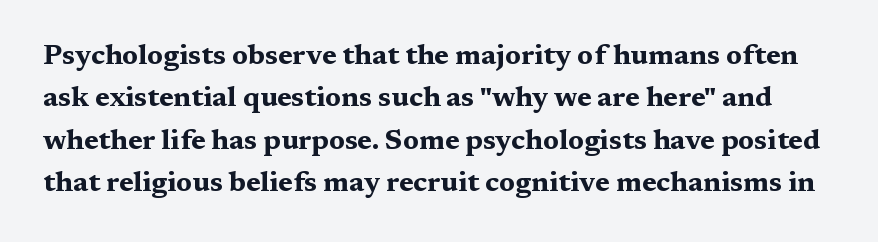
The image shows 28 px bold, wide serif type, upright; set normal line spacing (1.51x), normal letter spacing, not underlined; medium stroke contrast and a medium x-height.
